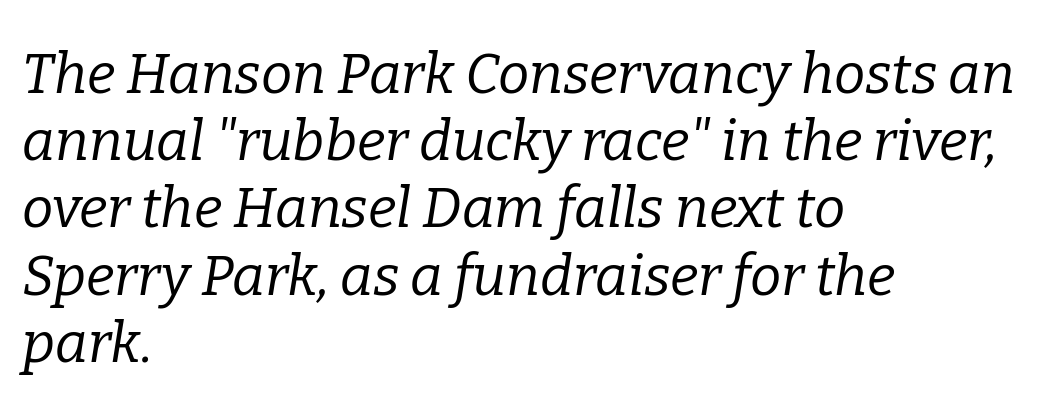
The image shows 56 px regular-weight serif type, italic (leaning right); set left-aligned, line spacing 1.2x, normal letter spacing, not underlined; low stroke contrast and a medium x-height.
